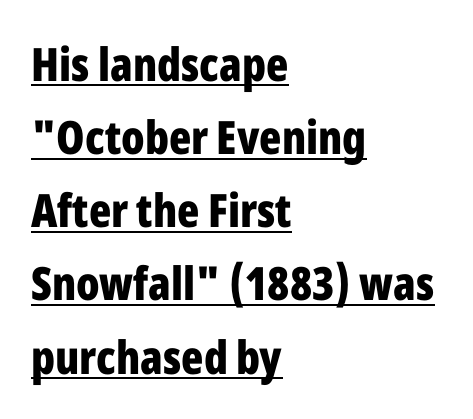
Notice how descenders clear the ascenders below comfortably — that's standard leading. This is the regular roman posture of the typeface. Alignment: flush left. Note the varied advance widths — an 'i' is clearly narrower than an 'm'. Honestly, the letter spacing is just normal — you wouldn't notice it.
